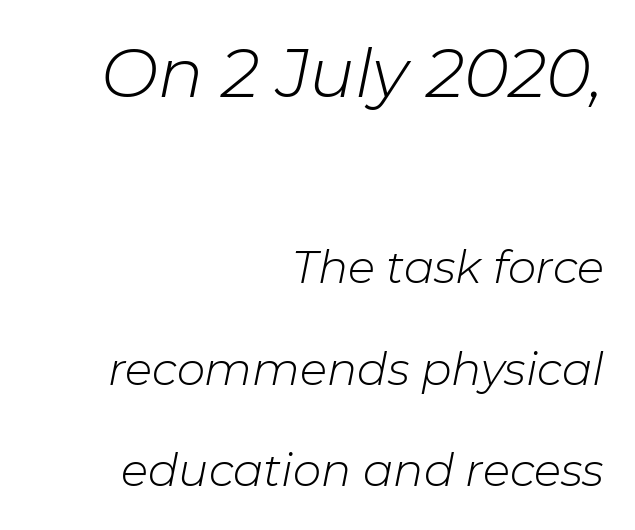
A typesetter would call this proportional, since set widths differ per character. No extra ink here — the face is not bold. Underlining? Definitely not there. The face used here appears at its bigger size in the upper chunk. Each line ends at the same right margin while the left side varies. No extra tracking has been applied to these lines.
